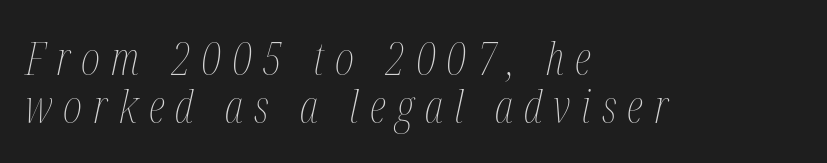
The glyphs are unaccompanied by any horizontal stroke below them. Italic? Definitely — the glyphs are oblique. A light-to-regular cut is what we see here. The type is letterspaced generously, with wide tracking. This block would grow much taller if given ordinary leading; it's compressed now. Character widths vary here, with narrow letters taking less room than wide ones.
